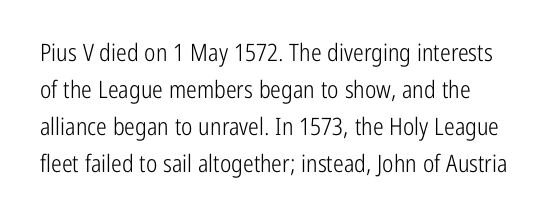
The letters stand upright; this is a roman face. Nothing unusual about the tracking: characters are spaced as the font intends. Descenders hang freely into open space. These glyphs show unthickened strokes, regular width or finer. The passage shown stacks its lines at a standard gap.
